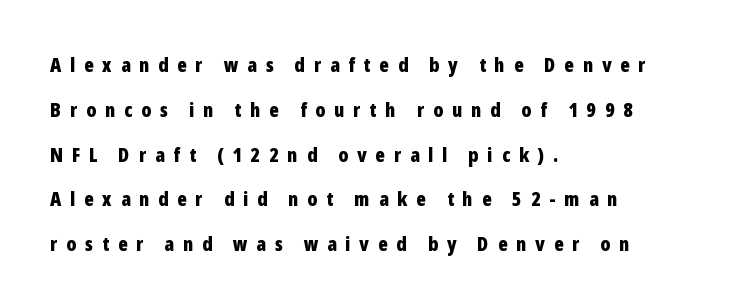
Q: Is the text bold? A: Yes.
Q: Is the text italic (slanted)? A: No, it is upright.
Q: Is the text underlined? A: No.
Q: How is the paragraph aligned? A: Left-aligned.
Q: Is the spacing between letters normal or unusually wide? A: Unusually wide.
Q: Is the spacing between lines tight, normal or loose? A: Loose.
